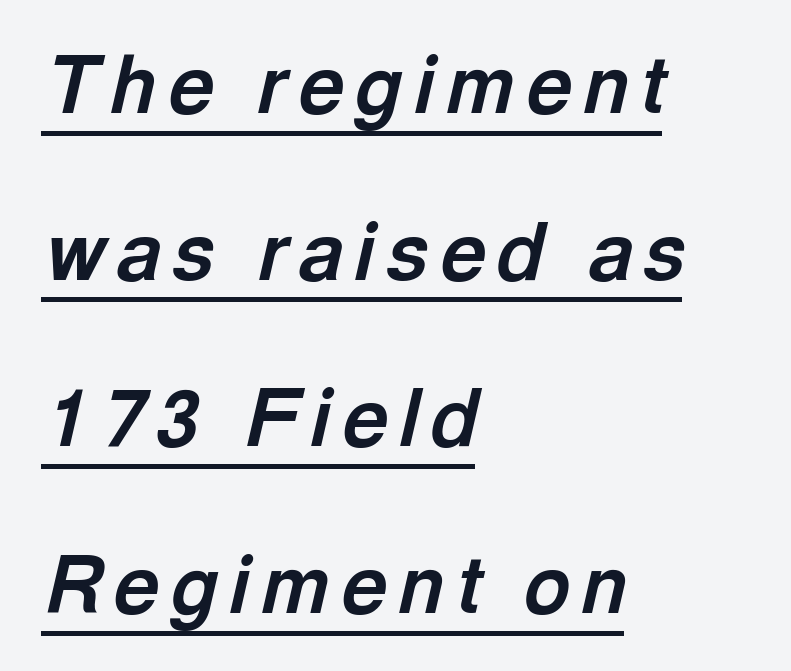
The image shows 79 px bold type, italic (leaning right); set left-aligned, loose line spacing (2.11x), underlined; a medium x-height.
